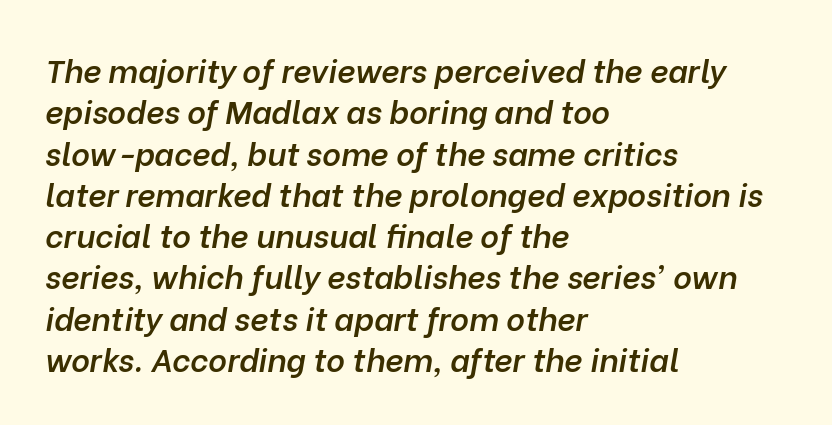
The image shows 32 px semibold type, italic (leaning right); set left-aligned, normal line spacing (1.29x), normal letter spacing, not underlined; low stroke contrast and a medium x-height.
